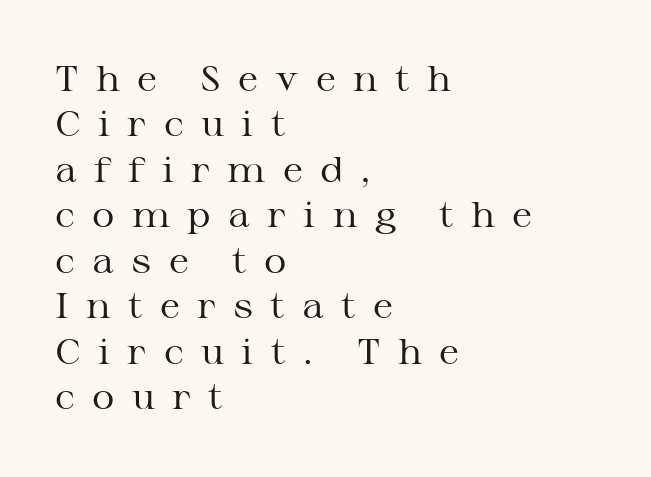
Proportional: the letters do not fall into vertical columns. Type style note: has serifs. Underlining? Definitely not there. The characters are drawn with everyday or finer stroke widths. Compared with typical body copy, the letter spacing here is much looser. These lines are set flush left with a ragged right edge.
